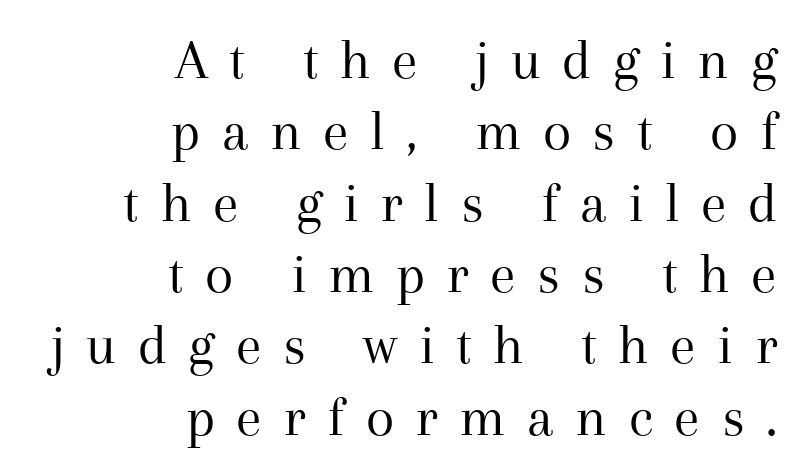
Q: Is the text bold? A: No.
Q: Is the text italic (slanted)? A: No, it is upright.
Q: Is the typeface a serif or a sans-serif typeface? A: Serif.
Q: Is the text underlined? A: No.
Q: How is the paragraph aligned? A: Right-aligned.
Q: Is the spacing between letters normal or unusually wide? A: Unusually wide.
Q: Width (condensed, normal, or wide)? A: Normal.
Q: Stroke contrast? A: Medium.
Q: x-height? A: Medium.
Q: Monospaced? A: No.
